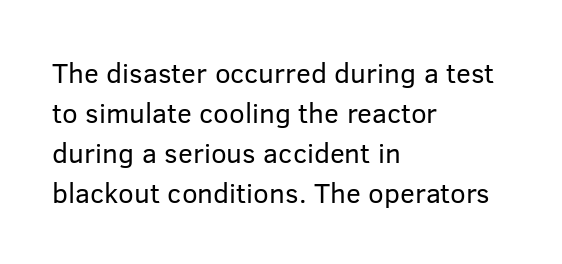
Typographically, this falls in the sans-serif category. Default kerning and tracking; the words read as compact shapes. Do the characters align in a grid? No, the font is proportional. Italic? Not at all — the glyphs are vertical. The cut favours lightness, reaching ordinary text weight at its darkest. Vertical spacing — default.
